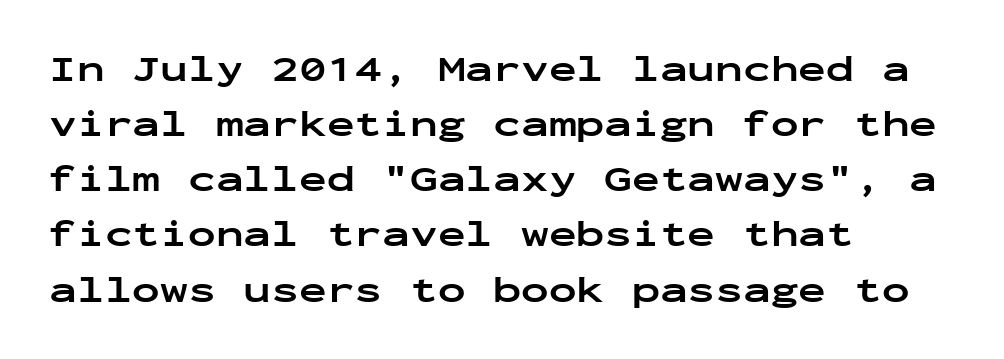
The image shows 37 px bold, wide sans-serif type, upright, monospaced; set left-aligned, normal line spacing (1.49x), normal letter spacing, not underlined; low stroke contrast and a medium x-height.
